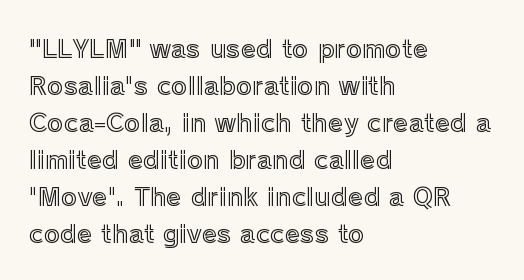
Q: Is the text italic (slanted)? A: No, it is upright.
Q: Is the text underlined? A: No.
Q: How is the paragraph aligned? A: Left-aligned.
Q: Is the spacing between letters normal or unusually wide? A: Normal.
Q: Is the spacing between lines tight, normal or loose? A: Normal.
